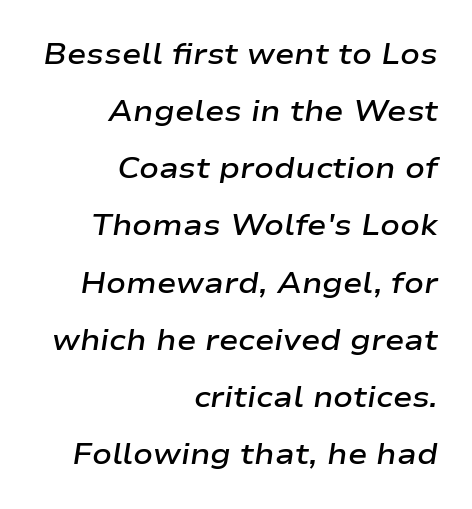
Q: Is the text bold? A: Semi-bold.
Q: Is the text italic (slanted)? A: Yes, it leans right by about 9 degrees.
Q: Is the text underlined? A: No.
Q: How is the paragraph aligned? A: Right-aligned.
Q: Is the spacing between letters normal or unusually wide? A: Normal.
Q: Is the spacing between lines tight, normal or loose? A: Loose.
Q: Width (condensed, normal, or wide)? A: Wide.
Q: Stroke contrast? A: Low.
Q: x-height? A: Medium.
Q: Monospaced? A: No.
